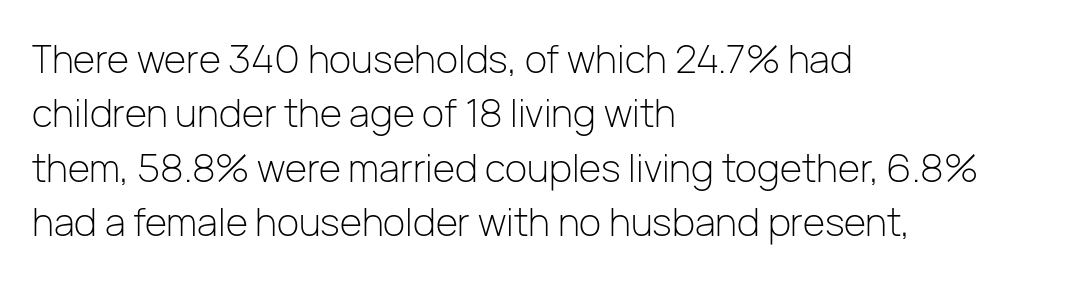
{"serif": "no", "italic": "no", "bold": "no", "weight": "light", "width": "normal", "stroke_contrast": "low", "x_height": "medium", "monospaced": "no", "underline": "no", "align": "left", "line_spacing": "normal", "line_spacing_ratio": 1.43, "letter_spacing": "normal", "letter_spacing_em": 0.0, "glyph_px": 38}
